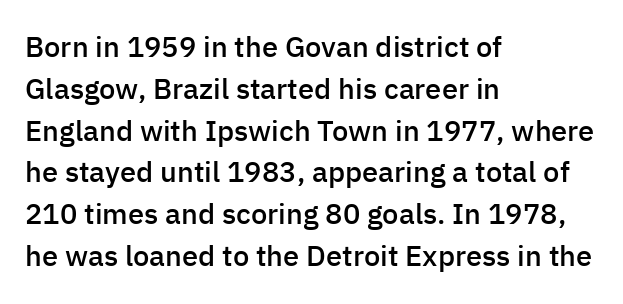
{"serif": "no", "italic": "no", "bold": "semi", "weight": "semibold", "width": "normal", "stroke_contrast": "low", "x_height": "medium", "monospaced": "no", "underline": "no", "align": "left", "line_spacing": "normal", "line_spacing_ratio": 1.44, "letter_spacing": "normal", "letter_spacing_em": 0.0, "glyph_px": 29}
